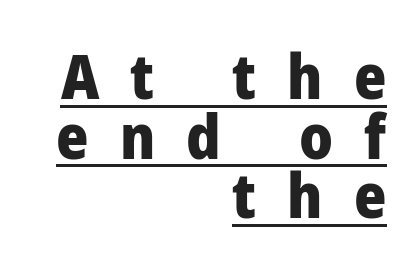
Posture: straight, roman, zero tilt. How heavy is the stroke? Heavy — this is a bold. This rendering widens character spacing well past its baseline value. Looks like regular typesetting: each glyph gets only the width it needs. Nothing sits at the stroke ends, so this counts as sans-serif. Leftover space on each line is placed entirely before the opening word.
